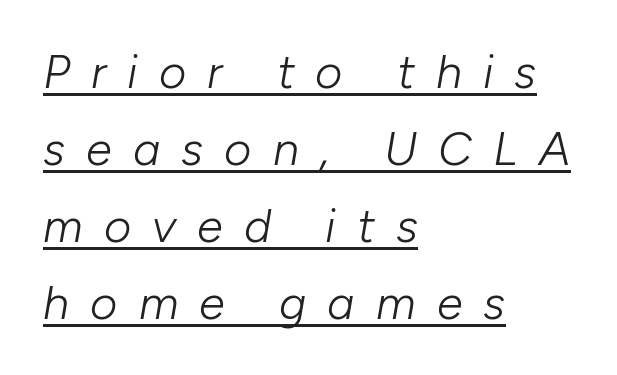
You can see a thin bar hugging the bottom of the glyphs. The face used here is rendered with a markedly widened letterfit. Summary of weight: not heavy and not bold. This rendering uses left alignment, leaving the right contour irregular. Here the designer chose a conventional face with non-uniform glyph widths. Slanted lettering throughout.
